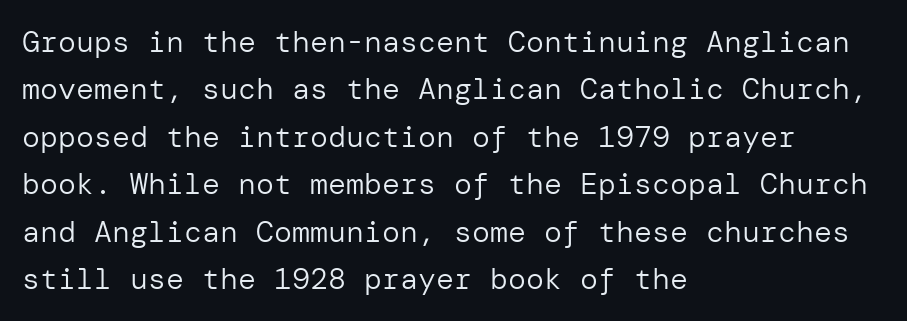
The image shows 30 px regular-weight sans-serif type, upright; set left-aligned, normal line spacing (1.58x), normal letter spacing, not underlined; low stroke contrast and a medium x-height.
